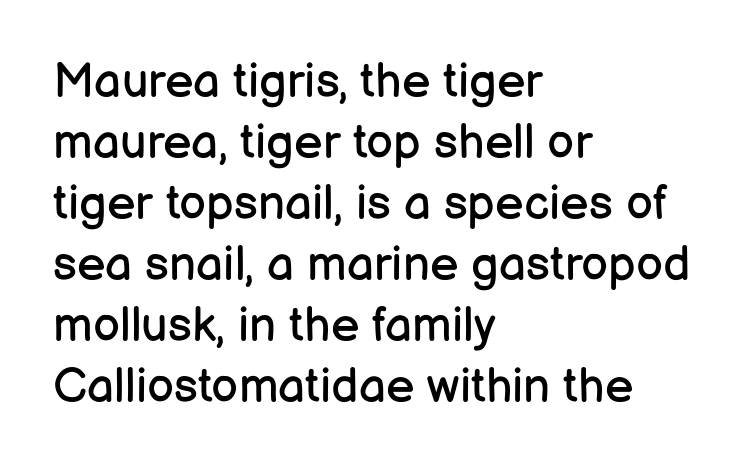
Q: Is the text bold? A: No.
Q: Is the text italic (slanted)? A: No, it is upright.
Q: Is the typeface a serif or a sans-serif typeface? A: Sans-serif.
Q: Is the text underlined? A: No.
Q: How is the paragraph aligned? A: Left-aligned.
Q: Is the spacing between letters normal or unusually wide? A: Normal.
Q: Is the spacing between lines tight, normal or loose? A: Normal.
Q: Width (condensed, normal, or wide)? A: Normal.
Q: Stroke contrast? A: Low.
Q: x-height? A: Medium.
Q: Monospaced? A: No.
